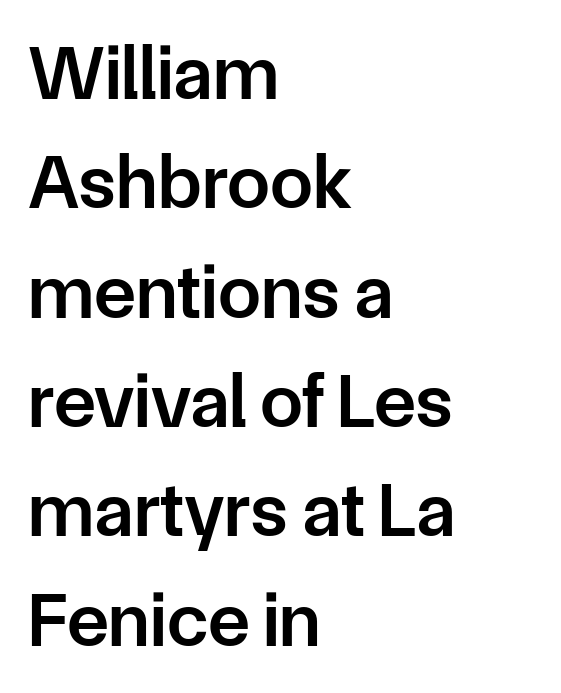
{"serif": "no", "italic": "no", "bold": "semi", "weight": "semibold", "width": "normal", "stroke_contrast": "low", "x_height": "medium", "monospaced": "no", "underline": "no", "align": "left", "line_spacing": "normal", "line_spacing_ratio": 1.42, "letter_spacing": "normal", "letter_spacing_em": 0.0, "glyph_px": 77}
